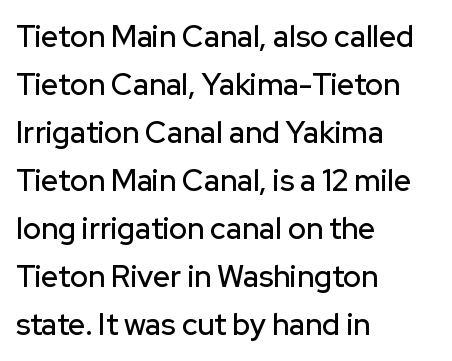
The image shows 30 px sans-serif type, upright; set left-aligned, normal line spacing (1.6x), normal letter spacing, not underlined; low stroke contrast and a medium x-height.
